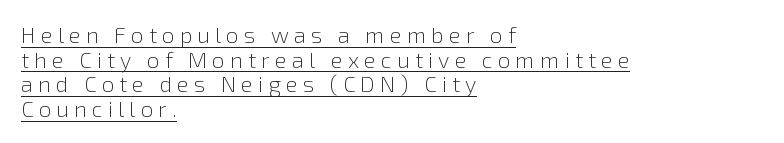
Emphasis is given by a line drawn under the lettering. Tracking value appears strongly positive — letters spread wide. Does the leading feel generous? Not at all — it's pinched. If you drew a line through each stem, it would be perfectly vertical. Short and long lines alike share a common starting point at left. Weight: in the light-to-regular range.
